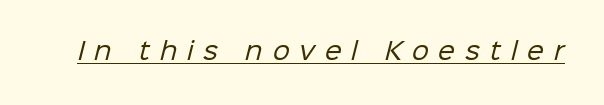
A quiet, ordinary-to-light weight characterises the typeface. You can see a thin bar hugging the bottom of the glyphs. Is the letter spacing exaggerated? Yes — the characters are pushed far apart.
